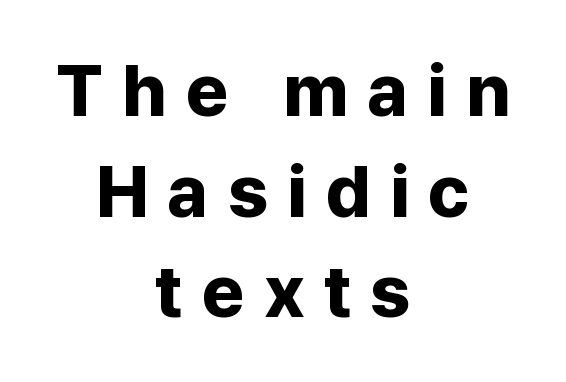
{"serif": "no", "italic": "no", "bold": "yes", "weight": "bold", "width": "normal", "stroke_contrast": "low", "x_height": "medium", "monospaced": "no", "underline": "no", "align": "center", "line_spacing": "normal", "line_spacing_ratio": 1.38, "letter_spacing": "wide", "letter_spacing_em": 0.26, "glyph_px": 73}
